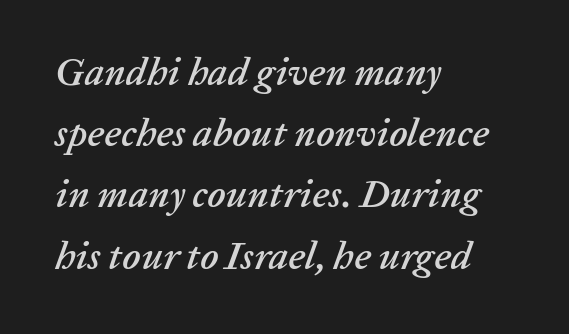
The letters sit at their default tracking, neither squeezed nor spread. The space between consecutive lines is moderate. Character widths vary here, with narrow letters taking less room than wide ones. Glance below the letters and you will spot only blank space. The specimen reads as italic at a glance.
